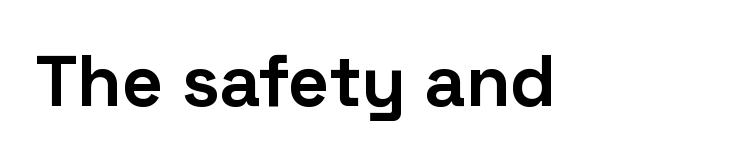
Q: Is the text bold? A: Yes.
Q: Is the text italic (slanted)? A: No, it is upright.
Q: Is the typeface a serif or a sans-serif typeface? A: Sans-serif.
Q: Is the text underlined? A: No.
Q: Is the spacing between letters normal or unusually wide? A: Normal.
Q: Width (condensed, normal, or wide)? A: Normal.
Q: Stroke contrast? A: Low.
Q: x-height? A: Medium.
Q: Monospaced? A: No.
